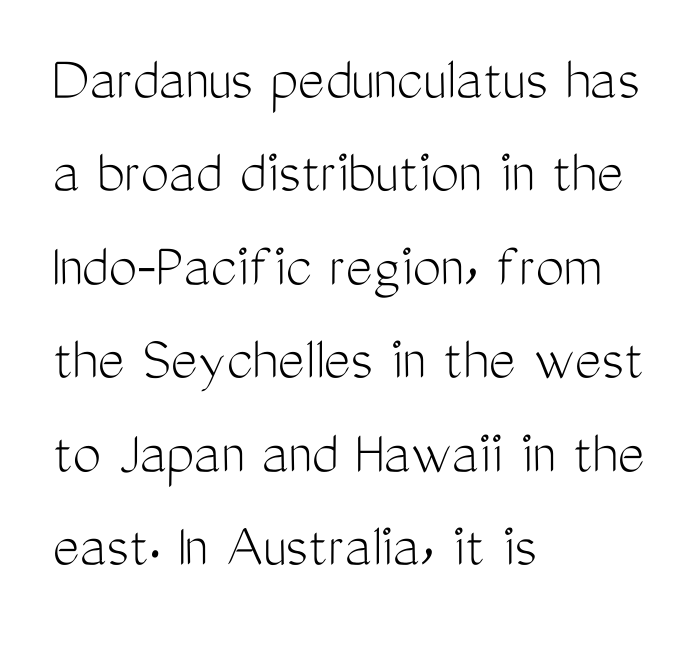
Q: Is the text bold? A: No.
Q: Is the text italic (slanted)? A: No, it is upright.
Q: Is the typeface a serif or a sans-serif typeface? A: Sans-serif.
Q: Is the text underlined? A: No.
Q: How is the paragraph aligned? A: Left-aligned.
Q: Is the spacing between letters normal or unusually wide? A: Normal.
Q: Is the spacing between lines tight, normal or loose? A: Normal.
Q: Width (condensed, normal, or wide)? A: Condensed.
Q: Stroke contrast? A: Medium.
Q: x-height? A: Medium.
Q: Monospaced? A: No.
